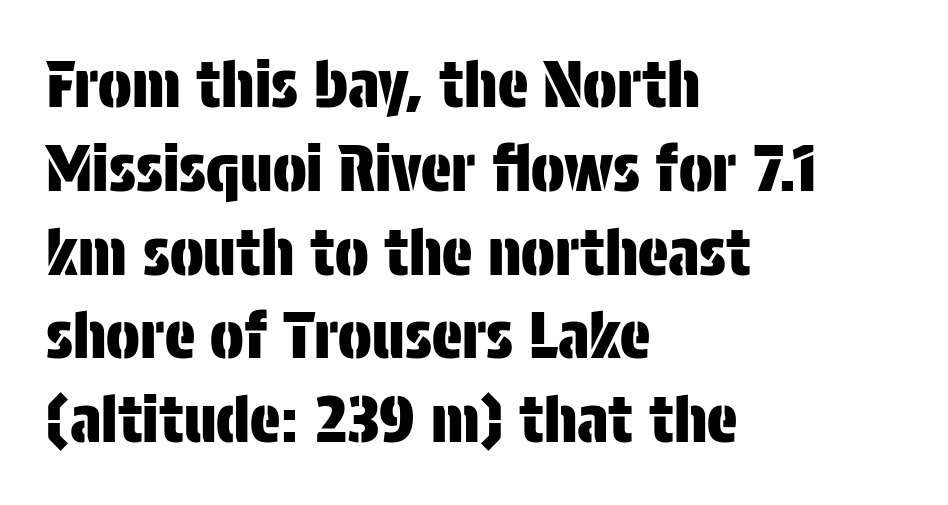
Is there much room between lines? A standard amount, neither cramped nor airy. Unlike a traditional serif, this face leaves its strokes unadorned. The lines are quadded left. Default kerning and tracking; the words read as compact shapes. Descender tails drop into unmarked territory. Note the varied advance widths — an 'i' is clearly narrower than an 'm'.
